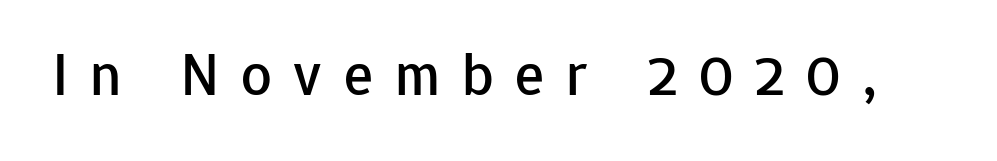
Each word looks stretched out because of the extra space between its letters. Spacing verdict: proportional, widths tailored to each character. Decoration check: the copy has no underline. Type style note: lacks serifs. Ascenders rise straight up at ninety degrees.
